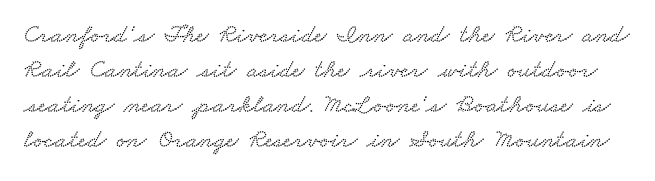
The image shows 26 px text type; set normal line spacing (1.35x), normal letter spacing, not underlined.
